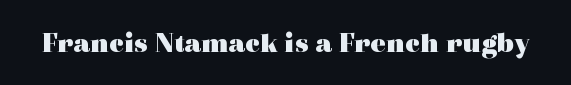
{"serif": "yes", "italic": "no", "bold": "yes", "weight": "heavy", "width": "wide", "x_height": "medium", "monospaced": "no", "underline": "no", "letter_spacing": "normal", "letter_spacing_em": 0.0, "glyph_px": 29}
